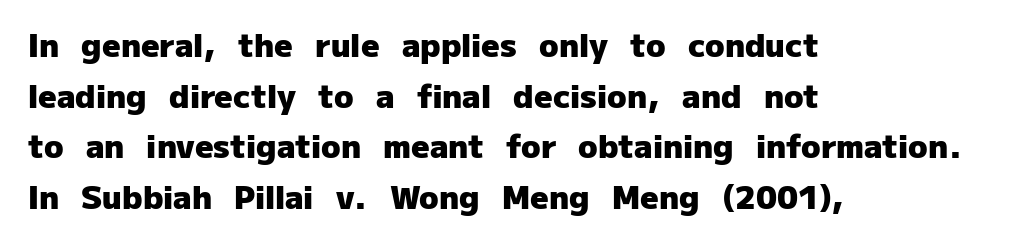
Q: Is the text bold? A: Yes.
Q: Is the text italic (slanted)? A: No, it is upright.
Q: Is the typeface a serif or a sans-serif typeface? A: Sans-serif.
Q: Is the text underlined? A: No.
Q: How is the paragraph aligned? A: Left-aligned.
Q: Is the spacing between letters normal or unusually wide? A: Normal.
Q: Is the spacing between lines tight, normal or loose? A: Normal.
Q: Width (condensed, normal, or wide)? A: Normal.
Q: Stroke contrast? A: Low.
Q: x-height? A: Medium.
Q: Monospaced? A: No.
